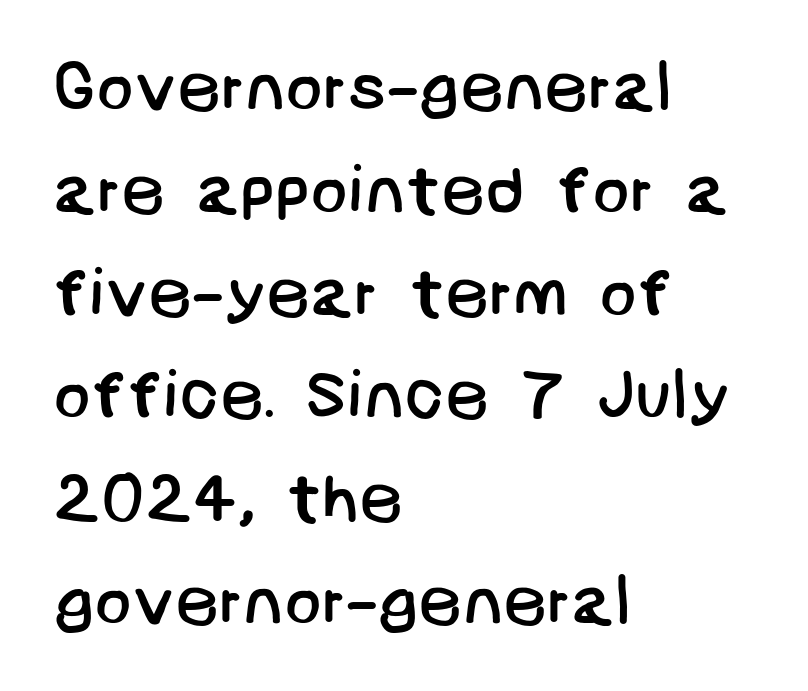
Compared with typical body copy, the letter spacing here is the same. In terms of leading, this rendering sits right in the middle. This rendering features lettering with no underline. To sum up the face: it is a sans, with no serifs.
